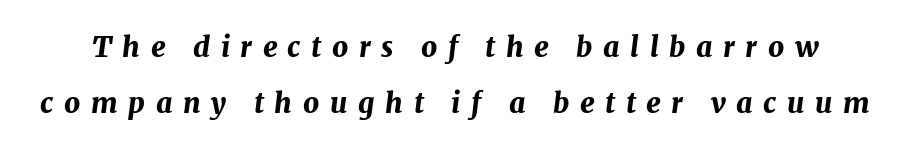
The image shows 28 px bold type, italic (leaning right); set loose line spacing (2.01x), unusually wide letter spacing (+0.38 em), not underlined; medium stroke contrast and a medium x-height.
